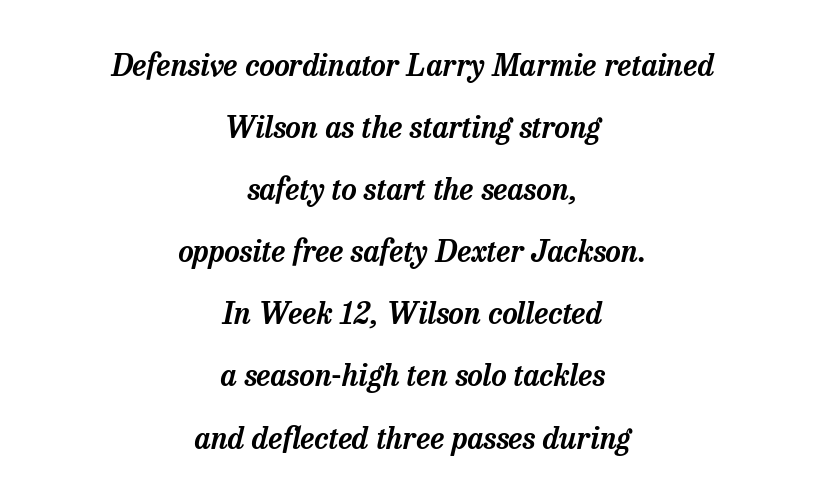
The image shows 30 px serif type, italic (leaning right); set centered, loose line spacing (2.07x), normal letter spacing, not underlined; low stroke contrast and a medium x-height.
